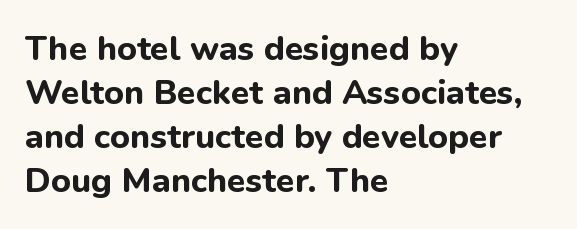
The lettering holds an erect, upright posture throughout. Typesetter's note: full bold, strokes at maximum text heaviness. A student would call this left alignment; a typographer would say flush left, rag right. Do the characters align in a grid? No, the font is proportional. Students, observe: this is what conventionally led text looks like.
